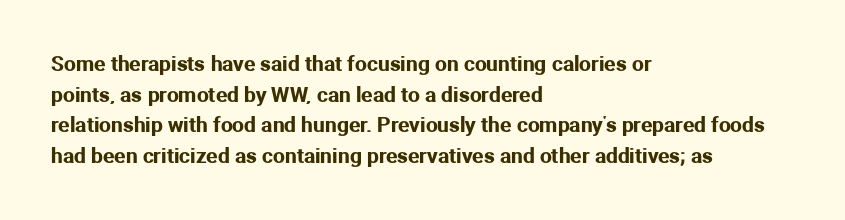
The image shows 21 px text type, upright; set left-aligned, normal line spacing (1.46x), normal letter spacing, not underlined.
